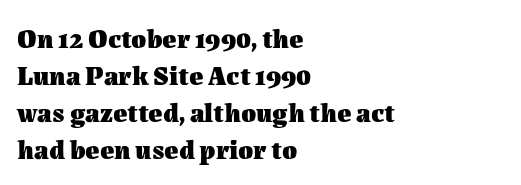
{"italic": "no", "bold": "yes", "underline": "no", "align": "left", "line_spacing": "normal", "line_spacing_ratio": 1.37, "letter_spacing": "normal", "letter_spacing_em": 0.0, "glyph_px": 27}
